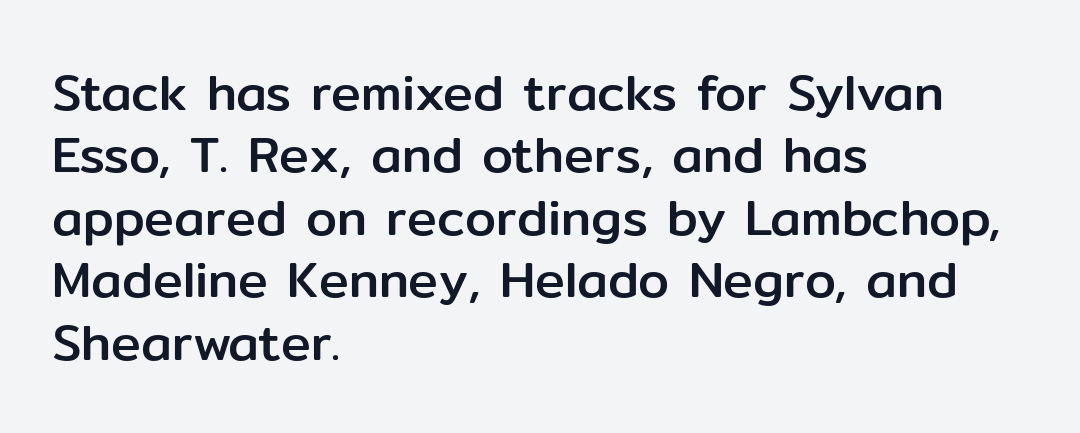
{"serif": "no", "italic": "no", "width": "normal", "stroke_contrast": "low", "x_height": "medium", "monospaced": "no", "underline": "no", "align": "left", "line_spacing": "normal", "line_spacing_ratio": 1.25, "letter_spacing": "normal", "letter_spacing_em": 0.0, "glyph_px": 50}
